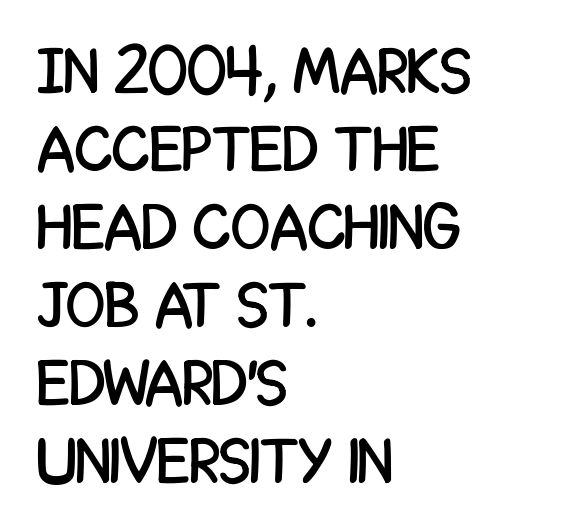
These lines are rendered in a variable-pitch font. Nothing unusual about the tracking: characters are spaced as the font intends. Which margin do the lines hug? The left one — the right edge is uneven. The letters stand straight up with perfectly vertical stems. Check where the strokes stop: nothing finishes them off — pure sans.
